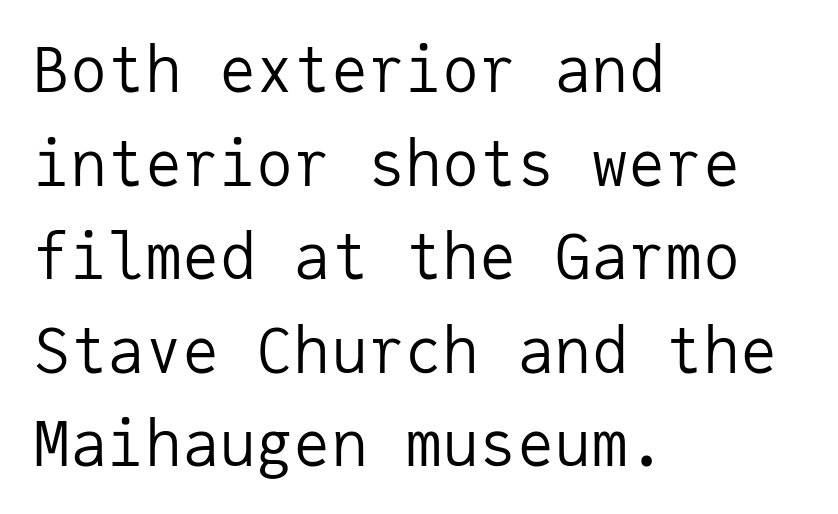
Q: Is the text bold? A: No.
Q: Is the text italic (slanted)? A: No, it is upright.
Q: Is the typeface a serif or a sans-serif typeface? A: Sans-serif.
Q: Is the text underlined? A: No.
Q: How is the paragraph aligned? A: Left-aligned.
Q: Is the spacing between letters normal or unusually wide? A: Normal.
Q: Is the spacing between lines tight, normal or loose? A: Normal.
Q: Width (condensed, normal, or wide)? A: Normal.
Q: Stroke contrast? A: Low.
Q: x-height? A: Medium.
Q: Monospaced? A: Yes.
